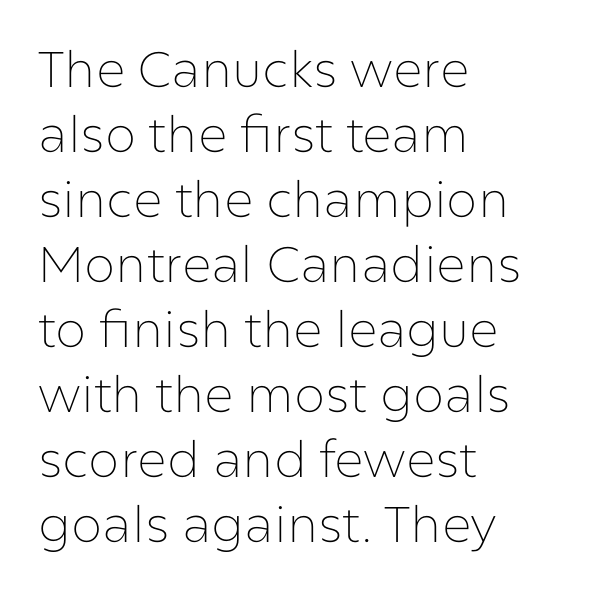
Q: Is the text bold? A: No.
Q: Is the text italic (slanted)? A: No, it is upright.
Q: Is the typeface a serif or a sans-serif typeface? A: Sans-serif.
Q: Is the text underlined? A: No.
Q: How is the paragraph aligned? A: Left-aligned.
Q: Is the spacing between letters normal or unusually wide? A: Normal.
Q: Is the spacing between lines tight, normal or loose? A: Normal.
Q: Width (condensed, normal, or wide)? A: Normal.
Q: Stroke contrast? A: Low.
Q: x-height? A: Medium.
Q: Monospaced? A: No.
